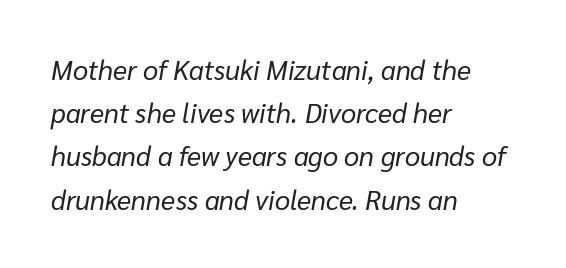
Q: Is the text bold? A: No.
Q: Is the text italic (slanted)? A: Yes, it leans right by about 10 degrees.
Q: Is the text underlined? A: No.
Q: How is the paragraph aligned? A: Left-aligned.
Q: Is the spacing between letters normal or unusually wide? A: Normal.
Q: Is the spacing between lines tight, normal or loose? A: Normal.
